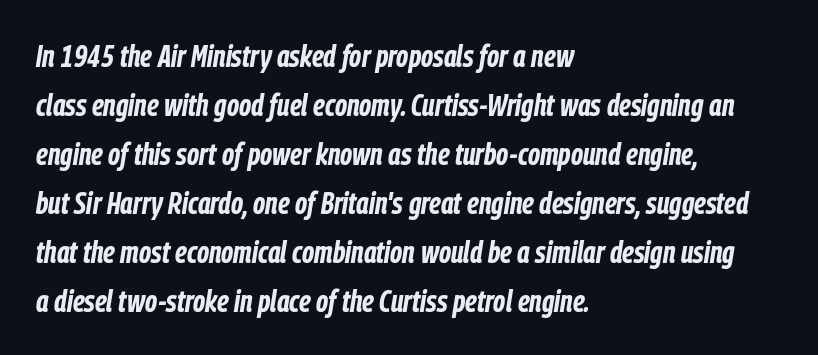
Q: Is the text bold? A: Yes.
Q: Is the text italic (slanted)? A: Yes, it leans right by about 9 degrees.
Q: Is the text underlined? A: No.
Q: How is the paragraph aligned? A: Left-aligned.
Q: Is the spacing between letters normal or unusually wide? A: Normal.
Q: Is the spacing between lines tight, normal or loose? A: Normal.
Q: Width (condensed, normal, or wide)? A: Condensed.
Q: Stroke contrast? A: Low.
Q: x-height? A: Medium.
Q: Monospaced? A: No.
